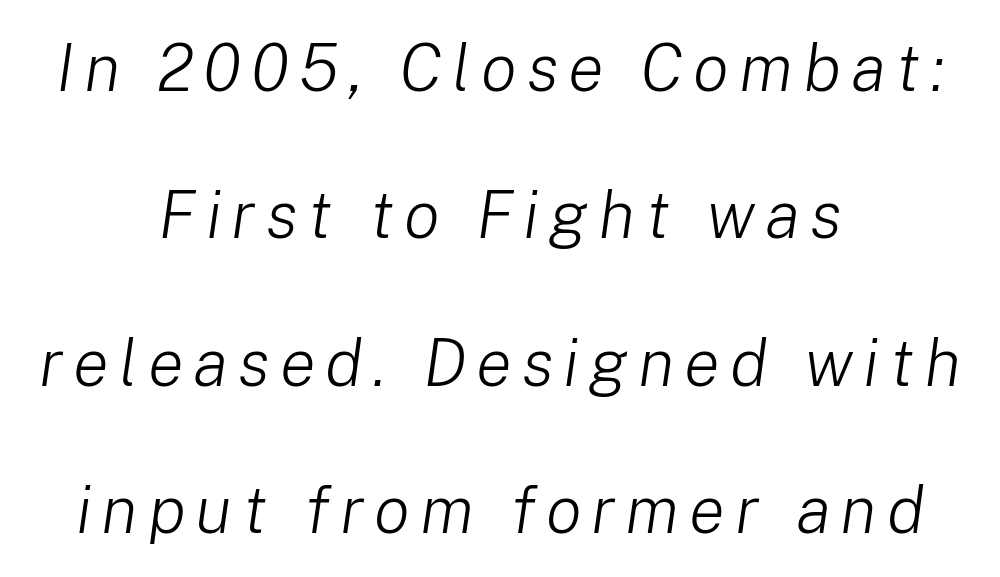
Q: Is the text bold? A: No.
Q: Is the text italic (slanted)? A: Yes, it leans right by about 8 degrees.
Q: Is the text underlined? A: No.
Q: How is the paragraph aligned? A: Centered.
Q: Is the spacing between lines tight, normal or loose? A: Loose.
Q: Width (condensed, normal, or wide)? A: Normal.
Q: Stroke contrast? A: Low.
Q: x-height? A: Medium.
Q: Monospaced? A: No.
